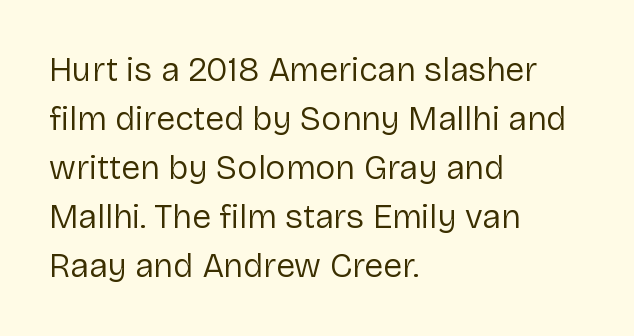
{"serif": "no", "italic": "no", "bold": "no", "weight": "regular", "width": "normal", "stroke_contrast": "low", "x_height": "medium", "monospaced": "no", "underline": "no", "align": "left", "line_spacing": "normal", "line_spacing_ratio": 1.44, "letter_spacing": "normal", "letter_spacing_em": 0.0, "glyph_px": 34}
